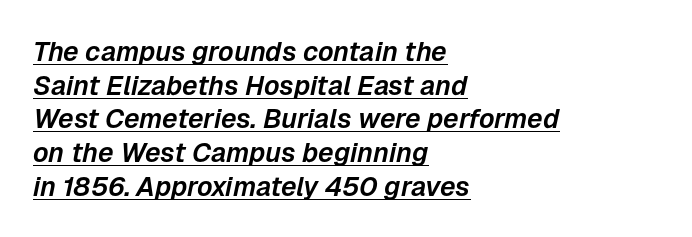
{"italic": "yes", "lean": "right", "slant_degrees": 12, "underline": "yes", "align": "left", "line_spacing": "normal", "line_spacing_ratio": 1.25, "letter_spacing": "normal", "letter_spacing_em": 0.0, "glyph_px": 27}
